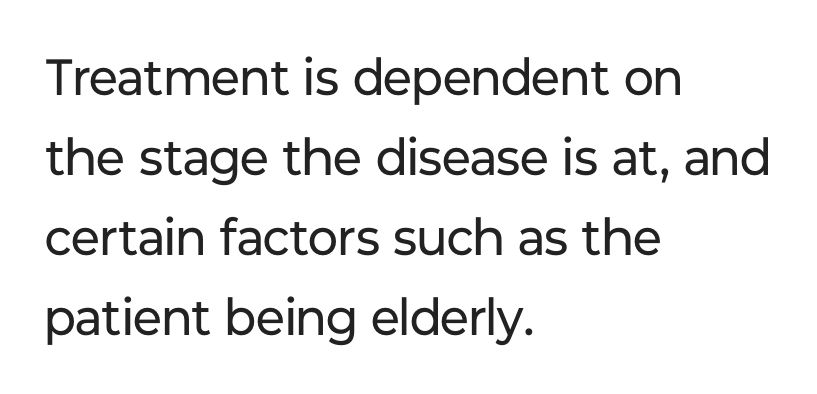
Left-aligned paragraph, ragged on the right. The line texture is even and compact thanks to regular tracking. Does the leading feel generous? No, just average. The letters carry no serifs — their stems end cleanly without finishing strokes. Bold? No — there's no thickening of the strokes.
